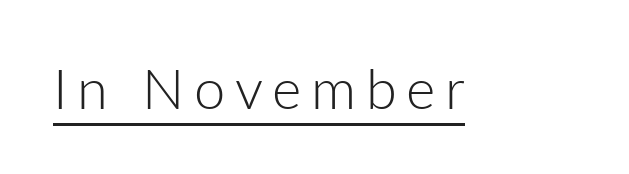
The image shows 56 px light sans-serif type, upright; set underlined; low stroke contrast and a medium x-height.
